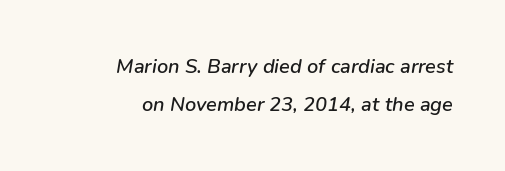
Q: Is the text italic (slanted)? A: Yes, it leans right by about 9 degrees.
Q: Is the text underlined? A: No.
Q: How is the paragraph aligned? A: Right-aligned.
Q: Is the spacing between letters normal or unusually wide? A: Normal.
